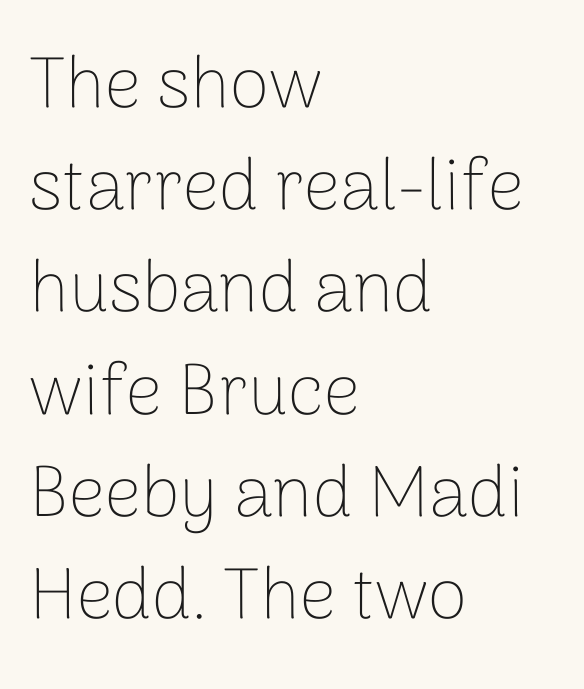
This is roman type, the default non-slanted kind. Is the type heavy? It reads as light-to-regular instead. You can tell from the bare stems that sans-serif type was used. The strip under each line holds only bare page. This sample has the flowing, uneven cadence of proportional lettering. The vertical gap from one line to the next is medium.
